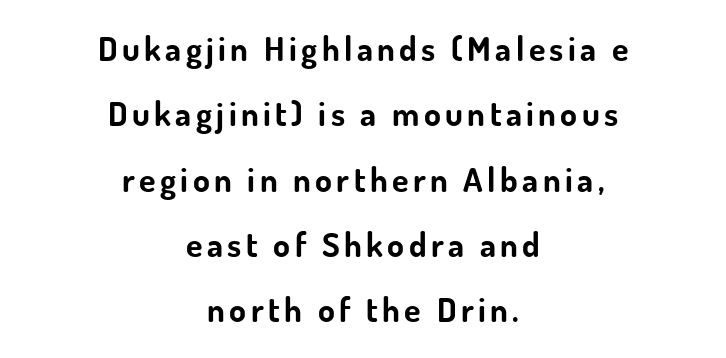
Q: Is the text bold? A: Yes.
Q: Is the text italic (slanted)? A: No, it is upright.
Q: Is the typeface a serif or a sans-serif typeface? A: Sans-serif.
Q: Is the text underlined? A: No.
Q: How is the paragraph aligned? A: Centered.
Q: Is the spacing between lines tight, normal or loose? A: Loose.
Q: Width (condensed, normal, or wide)? A: Normal.
Q: Stroke contrast? A: Low.
Q: x-height? A: Small.
Q: Monospaced? A: No.
